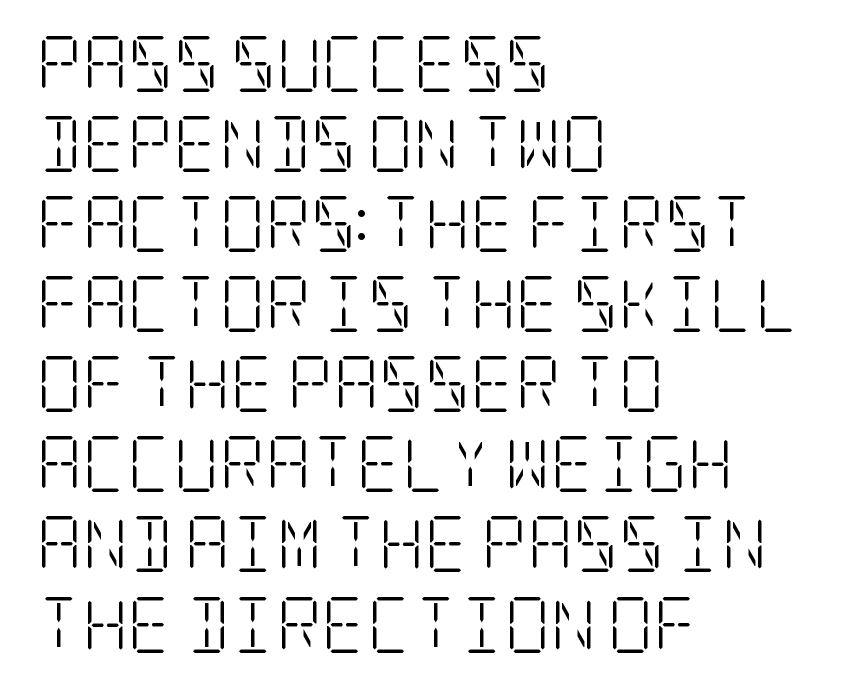
{"serif": "yes", "italic": "no", "bold": "no", "weight": "light", "width": "condensed", "stroke_contrast": "low", "x_height": "large", "underline": "no", "align": "left", "line_spacing": "normal", "line_spacing_ratio": 1.43, "letter_spacing": "normal", "letter_spacing_em": 0.0, "glyph_px": 56}
